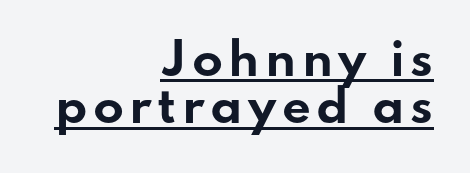
Q: Is the text bold? A: Yes.
Q: Is the text italic (slanted)? A: No, it is upright.
Q: Is the typeface a serif or a sans-serif typeface? A: Sans-serif.
Q: Is the text underlined? A: Yes.
Q: How is the paragraph aligned? A: Right-aligned.
Q: Is the spacing between lines tight, normal or loose? A: Tight.
Q: Width (condensed, normal, or wide)? A: Wide.
Q: Stroke contrast? A: Low.
Q: x-height? A: Small.
Q: Monospaced? A: No.
